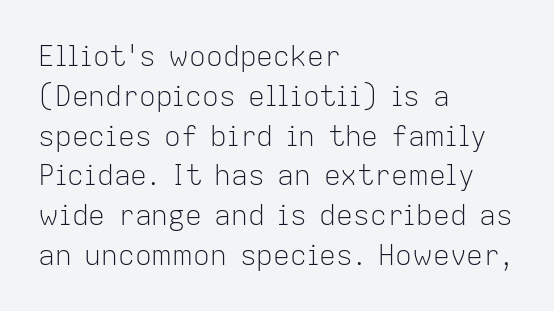
Q: Is the text bold? A: No.
Q: Is the text italic (slanted)? A: No, it is upright.
Q: Is the typeface a serif or a sans-serif typeface? A: Sans-serif.
Q: Is the text underlined? A: No.
Q: How is the paragraph aligned? A: Left-aligned.
Q: Is the spacing between letters normal or unusually wide? A: Normal.
Q: Is the spacing between lines tight, normal or loose? A: Normal.
Q: Width (condensed, normal, or wide)? A: Normal.
Q: Stroke contrast? A: Low.
Q: x-height? A: Medium.
Q: Monospaced? A: No.
